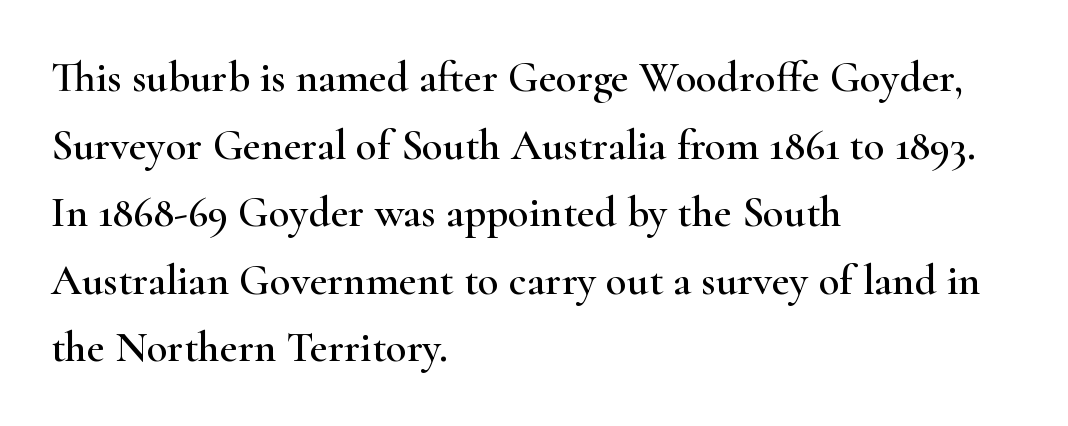
Q: Is the text italic (slanted)? A: No, it is upright.
Q: Is the typeface a serif or a sans-serif typeface? A: Serif.
Q: Is the text underlined? A: No.
Q: How is the paragraph aligned? A: Left-aligned.
Q: Is the spacing between letters normal or unusually wide? A: Normal.
Q: Is the spacing between lines tight, normal or loose? A: Normal.
Q: Width (condensed, normal, or wide)? A: Wide.
Q: Stroke contrast? A: High.
Q: x-height? A: Small.
Q: Monospaced? A: No.
